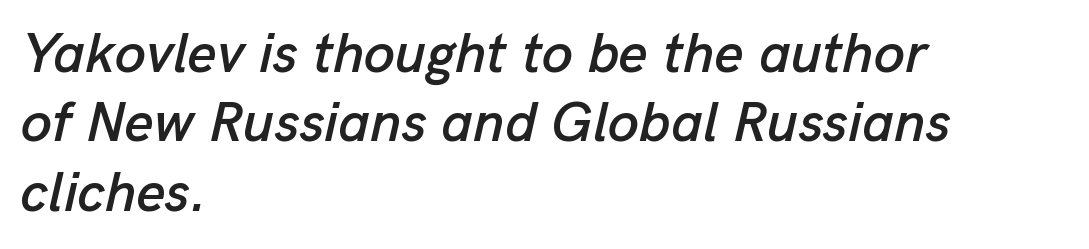
{"italic": "yes", "lean": "right", "slant_degrees": 13, "width": "normal", "stroke_contrast": "low", "x_height": "medium", "monospaced": "no", "underline": "no", "align": "left", "line_spacing_ratio": 1.24, "letter_spacing": "normal", "letter_spacing_em": 0.0, "glyph_px": 56}
